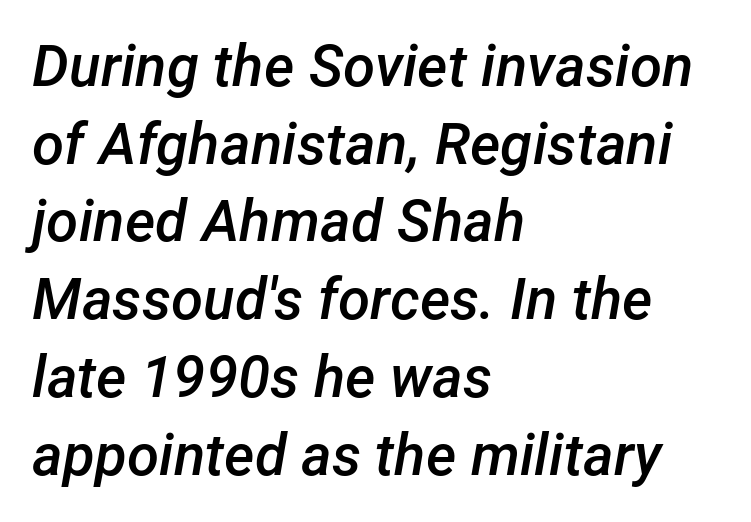
The image shows 58 px semibold type, italic (leaning right); set left-aligned, normal line spacing (1.34x), normal letter spacing, not underlined; low stroke contrast and a medium x-height.
